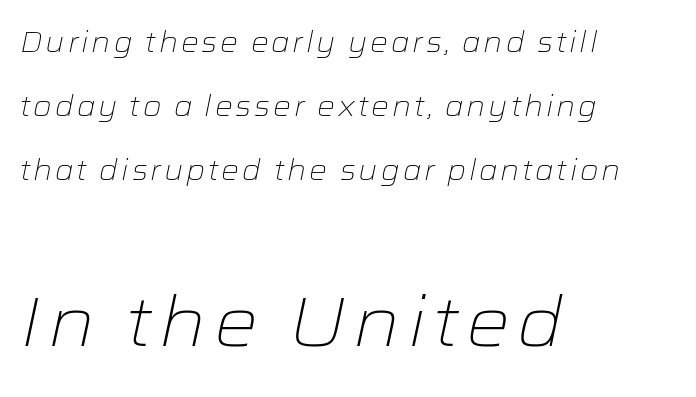
{"italic": "yes", "lean": "right", "slant_degrees": 12, "bold": "no", "weight": "light", "width": "wide", "stroke_contrast": "low", "x_height": "medium", "monospaced": "no", "underline": "no", "align": "left", "line_spacing": "loose", "line_spacing_ratio": 2.28, "larger_block": "second", "size_ratio": 2.46, "glyph_px": 69}
